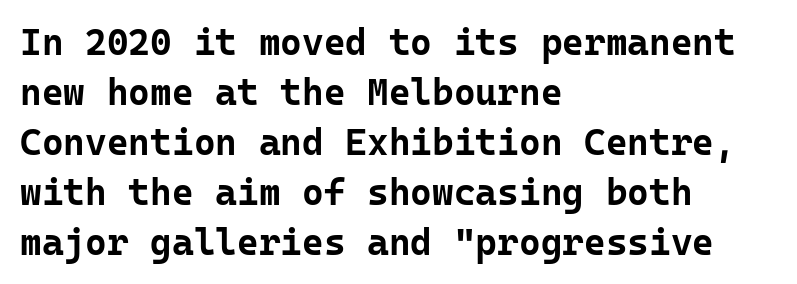
Leftover space on each line is placed entirely after the last word. What kind of face is this? One without serifs — a sans. Fixed-width glyphs throughout — classic coding-font behaviour. Is there much room between lines? A standard amount, neither cramped nor airy.
